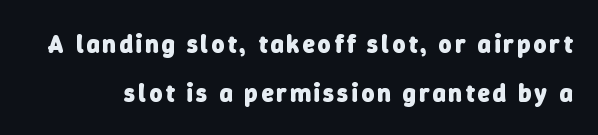
{"bold": "yes", "underline": "no", "line_spacing": "loose", "line_spacing_ratio": 1.95, "glyph_px": 25}
